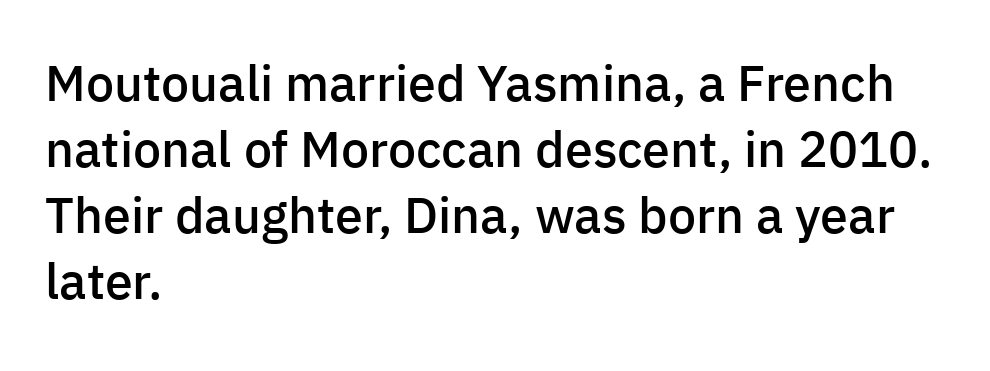
Q: Is the text bold? A: Semi-bold.
Q: Is the text italic (slanted)? A: No, it is upright.
Q: Is the typeface a serif or a sans-serif typeface? A: Sans-serif.
Q: Is the text underlined? A: No.
Q: How is the paragraph aligned? A: Left-aligned.
Q: Is the spacing between letters normal or unusually wide? A: Normal.
Q: Is the spacing between lines tight, normal or loose? A: Normal.
Q: Width (condensed, normal, or wide)? A: Normal.
Q: Stroke contrast? A: Low.
Q: x-height? A: Medium.
Q: Monospaced? A: No.
